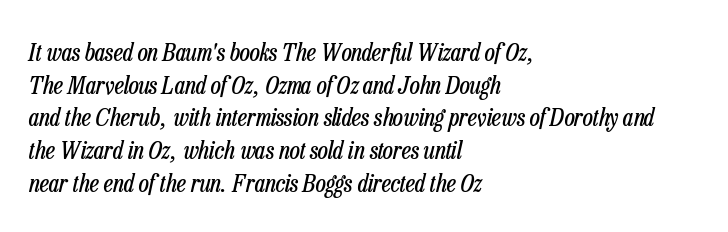
{"italic": "yes", "lean": "right", "slant_degrees": 13, "bold": "no", "underline": "no", "align": "left", "line_spacing": "normal", "line_spacing_ratio": 1.31, "letter_spacing": "normal", "letter_spacing_em": 0.0, "glyph_px": 25}
